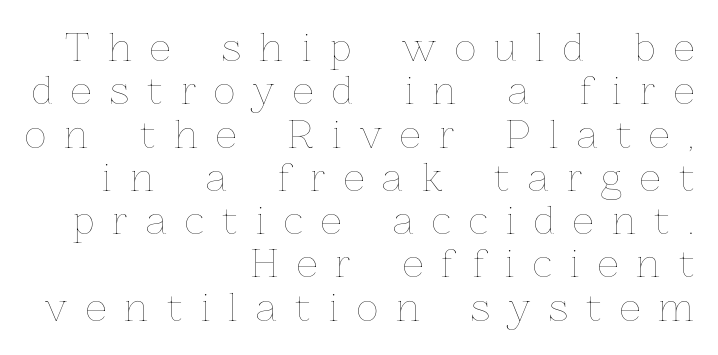
{"italic": "no", "bold": "no", "weight": "thin", "width": "normal", "stroke_contrast": "low", "x_height": "medium", "monospaced": "no", "underline": "no", "align": "right", "line_spacing_ratio": 1.17, "letter_spacing": "wide", "letter_spacing_em": 0.5, "glyph_px": 37}
